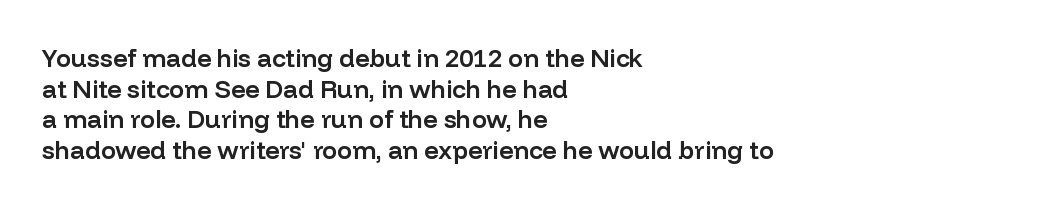
{"italic": "no", "bold": "semi", "underline": "no", "align": "left", "line_spacing_ratio": 1.23, "letter_spacing": "normal", "letter_spacing_em": 0.0, "glyph_px": 25}
